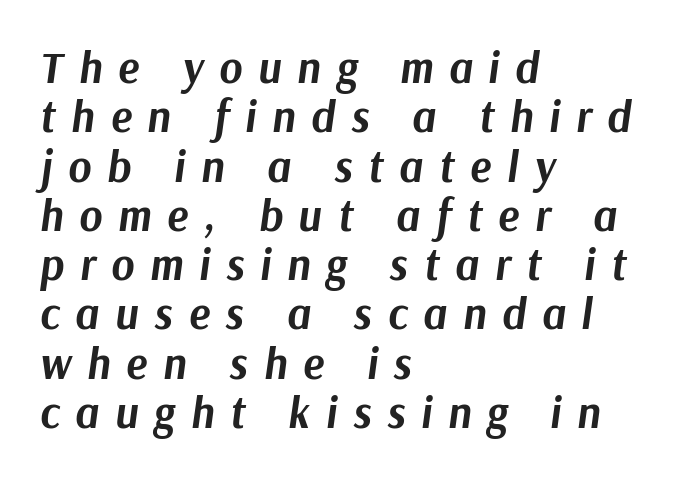
You could barely slide anything between these rows. Words float on clear page, feet unadorned. Does the lettering tilt? It does — this is italic. Letter spacing: wide.
